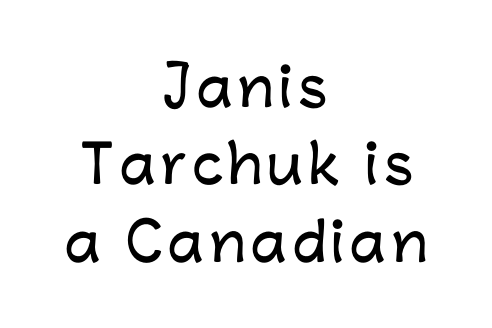
The image shows 52 px sans-serif type, upright; set centered, normal line spacing (1.49x), not underlined; low stroke contrast and a medium x-height.
